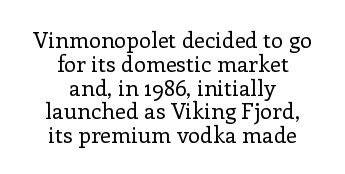
Tracking here is standard; glyphs follow each other at the usual distance. Weight class: somewhere from thin through regular. In terms of leading, this rendering errs on the cramped side. The setting favours the middle, as headings and verse often do.
